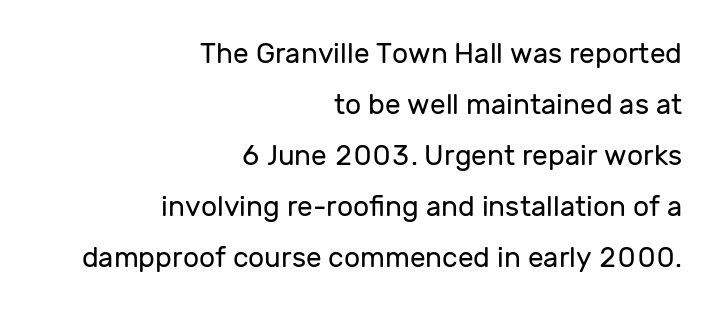
The image shows 28 px regular-weight sans-serif type, upright; set right-aligned, line spacing 1.82x, normal letter spacing, not underlined; low stroke contrast and a medium x-height.
